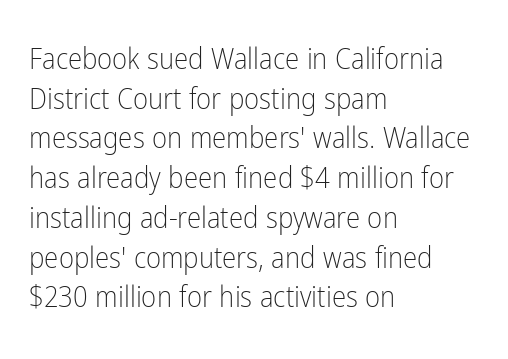
All the whitespace from short lines collects on the right. Weight: not bold — regular or lighter. Compared with typical body copy, the letter spacing here is the same. The leading is moderate, giving the passage an even texture. The font's upright variant was chosen for this text.
